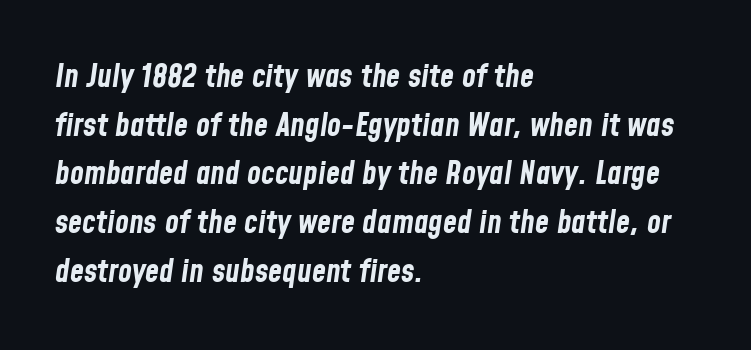
These lines stack with their left ends in a neat column. Unmarked baselines from the first word to the last. Nobody touched the tracking dial on this one. Rendered with sloped, italic letterforms.
